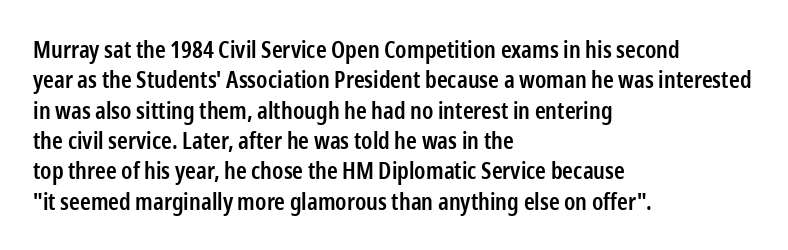
Q: Is the text bold? A: Semi-bold.
Q: Is the text italic (slanted)? A: No, it is upright.
Q: Is the text underlined? A: No.
Q: How is the paragraph aligned? A: Left-aligned.
Q: Is the spacing between letters normal or unusually wide? A: Normal.
Q: Is the spacing between lines tight, normal or loose? A: Normal.
